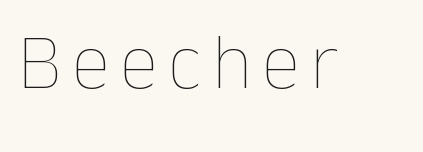
You could not count columns in this text — the font is proportionally spaced. The font's upright variant was chosen for this text. The area under the type is left untouched. Is this a heavy cut? Hardly; it is regular or lighter.
